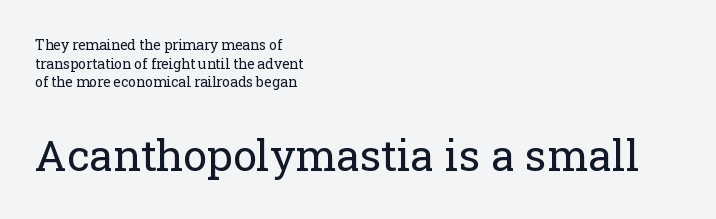
Each line starts at the same left margin while the right side varies. Proportional: the letters do not fall into vertical columns. Two sizes are in play, and the larger belongs to the second block. Nobody touched the tracking dial on this one. Heaviness? Minimal to ordinary, like unemphasized prose.
